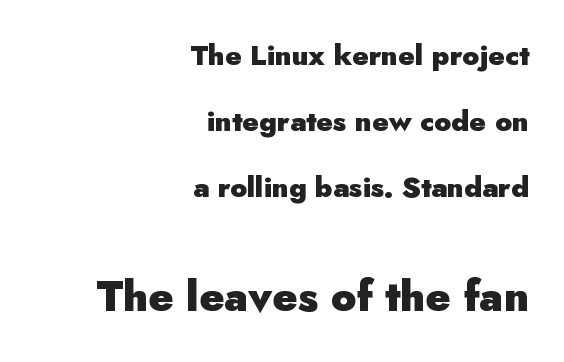
The image shows 42 px heavy sans-serif type, upright; set right-aligned, loose line spacing (2.35x), normal letter spacing, not underlined; the second (bottom) block is 1.5x larger; low stroke contrast and a small x-height.
